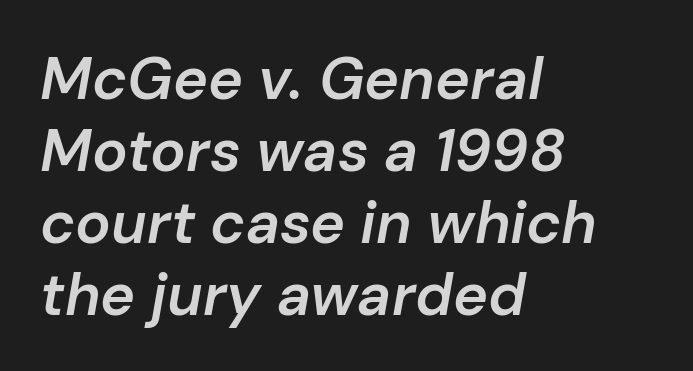
{"italic": "yes", "lean": "right", "slant_degrees": 10, "bold": "semi", "weight": "semibold", "width": "normal", "stroke_contrast": "low", "x_height": "medium", "monospaced": "no", "underline": "no", "align": "left", "line_spacing_ratio": 1.22, "letter_spacing": "normal", "letter_spacing_em": 0.0, "glyph_px": 59}
